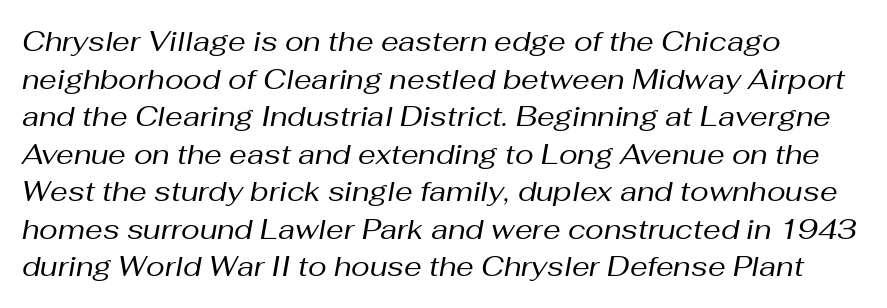
The image shows 28 px regular-weight type, italic (leaning right); set left-aligned, normal line spacing (1.34x), normal letter spacing, not underlined; medium stroke contrast and a medium x-height.
